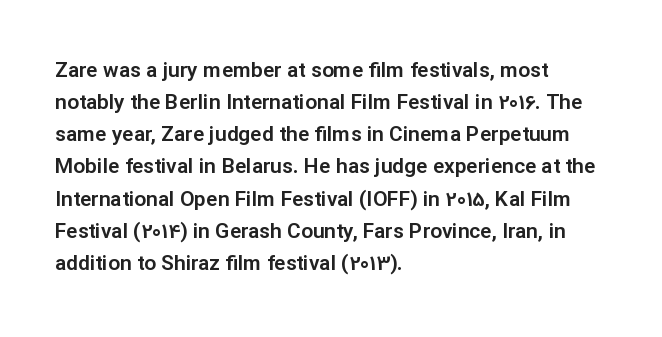
Layout note: lines flush left. The string is rendered with underlining switched off. The line texture is even and compact thanks to regular tracking. A roman cut, with each character standing at attention. The space between consecutive lines is moderate.
